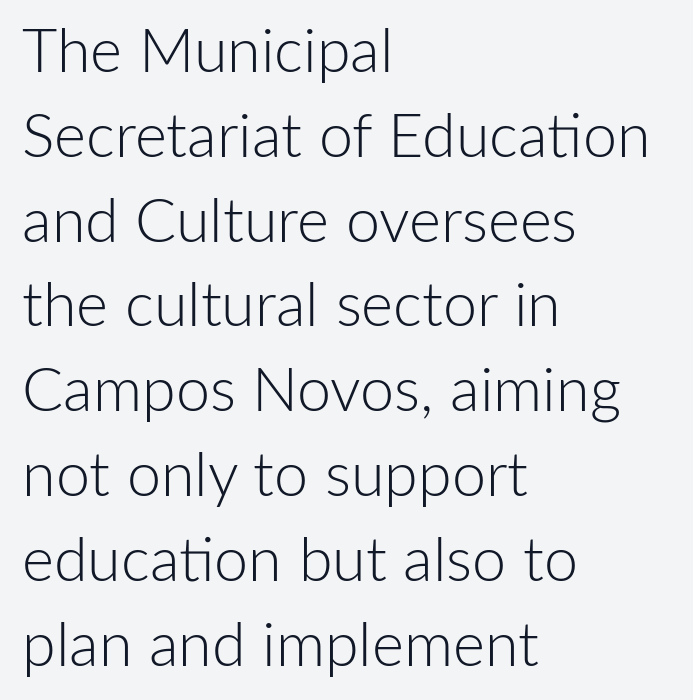
The image shows 61 px light sans-serif type, upright; set left-aligned, normal line spacing (1.39x), normal letter spacing, not underlined; low stroke contrast and a medium x-height.
